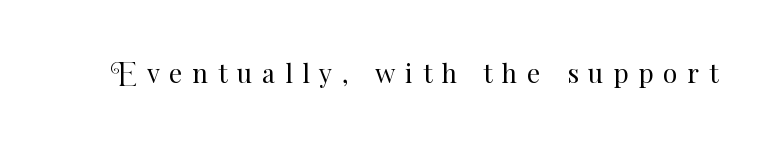
{"italic": "no", "bold": "no", "underline": "no", "letter_spacing": "wide", "letter_spacing_em": 0.38, "glyph_px": 26}
